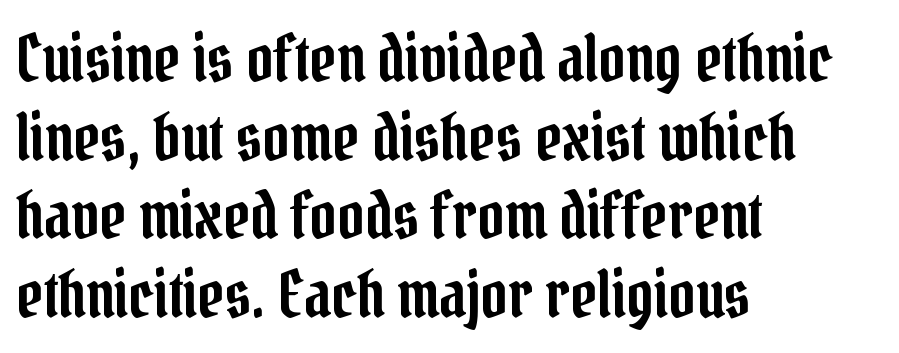
The passage shown is typed in a proportional face where columns would drift. The space beneath each line is pristine and unruled. To sum up the face: it has serifs. Posture: straight, roman, zero tilt. The letterforms sit shoulder to shoulder at normal distance. Leftover space on each line is placed entirely after the last word.
